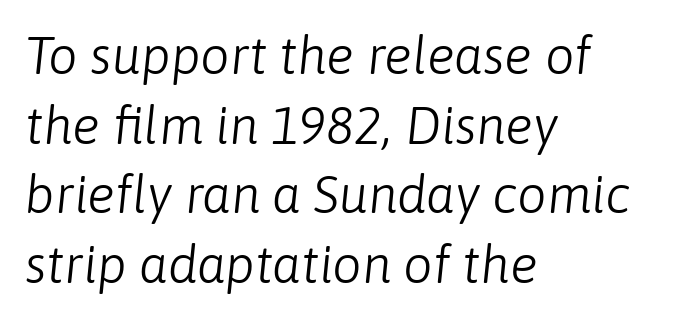
{"italic": "yes", "lean": "right", "slant_degrees": 6, "bold": "no", "weight": "light", "width": "normal", "stroke_contrast": "low", "x_height": "medium", "monospaced": "no", "underline": "no", "align": "left", "line_spacing": "normal", "line_spacing_ratio": 1.34, "letter_spacing": "normal", "letter_spacing_em": 0.0, "glyph_px": 52}
